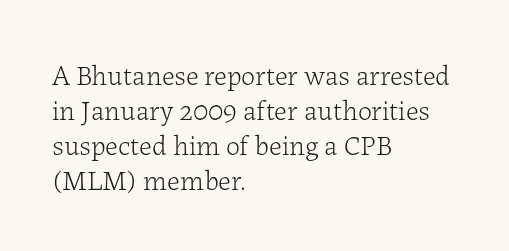
The image shows 28 px light serif type, upright; set left-aligned, normal line spacing (1.25x), normal letter spacing, not underlined; low stroke contrast and a medium x-height.
